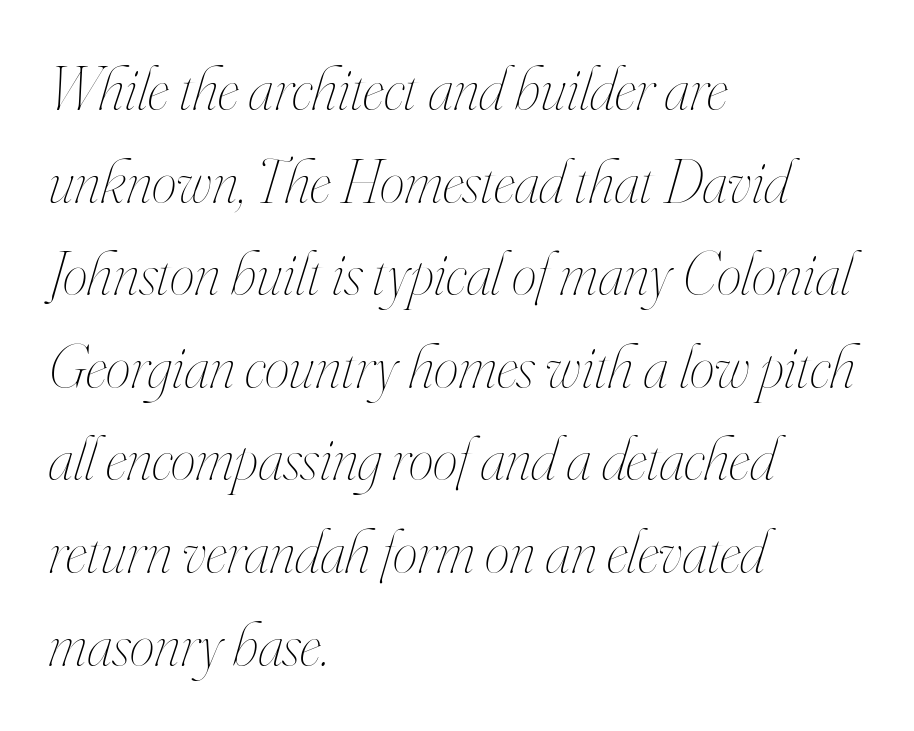
{"italic": "yes", "lean": "right", "slant_degrees": 16, "bold": "no", "weight": "thin", "width": "condensed", "stroke_contrast": "high", "x_height": "small", "monospaced": "no", "underline": "no", "align": "left", "line_spacing": "normal", "line_spacing_ratio": 1.47, "letter_spacing": "normal", "letter_spacing_em": 0.0, "glyph_px": 63}
